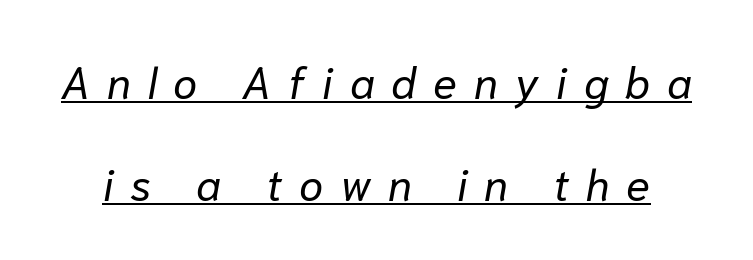
Underlined type. The lines are spread far apart with generous leading. The face used here is proportionally spaced, like ordinary book or web type. No letter is thick-stroked: the sample isn't bold.
